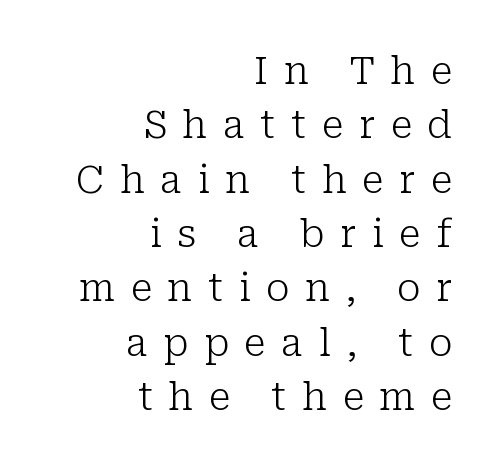
{"serif": "yes", "italic": "no", "bold": "no", "weight": "light", "width": "normal", "stroke_contrast": "low", "x_height": "medium", "monospaced": "no", "underline": "no", "align": "right", "line_spacing": "normal", "line_spacing_ratio": 1.43, "letter_spacing": "wide", "letter_spacing_em": 0.41, "glyph_px": 38}
